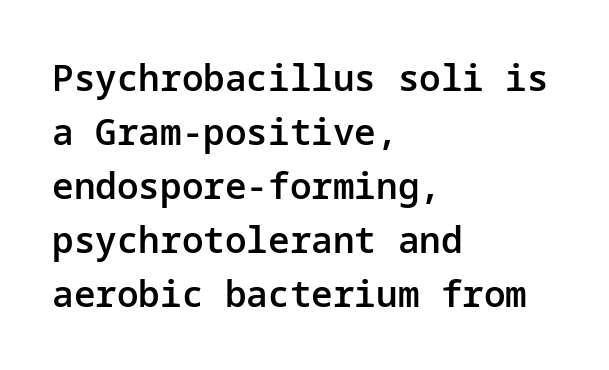
Whoever set this chose a conventional vertical rhythm. The type family on display is of the sans-serif kind. These words are printed semibold, heavier than regular yet not bold. Unlike italic type, these characters show no tilt at all. Inter-character spacing is left at the font's built-in metrics.
